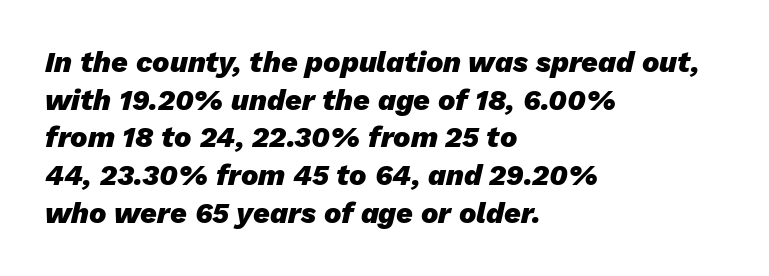
{"italic": "yes", "lean": "right", "slant_degrees": 13, "bold": "yes", "weight": "heavy", "width": "normal", "stroke_contrast": "low", "x_height": "medium", "monospaced": "no", "underline": "no", "align": "left", "line_spacing": "normal", "line_spacing_ratio": 1.3, "letter_spacing": "normal", "letter_spacing_em": 0.0, "glyph_px": 29}
